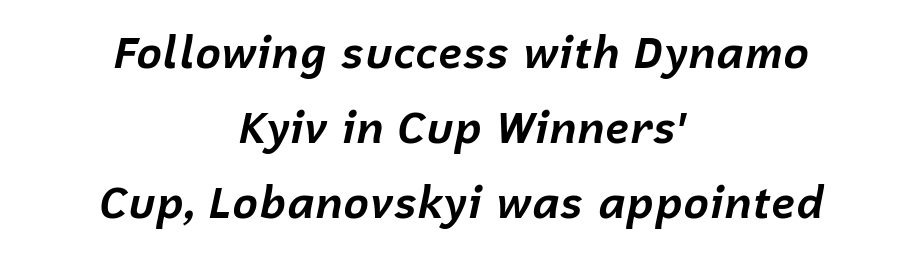
Q: Is the text bold? A: Yes.
Q: Is the text italic (slanted)? A: Yes, it leans right by about 12 degrees.
Q: Is the text underlined? A: No.
Q: How is the paragraph aligned? A: Centered.
Q: Is the spacing between letters normal or unusually wide? A: Normal.
Q: Width (condensed, normal, or wide)? A: Normal.
Q: Stroke contrast? A: Low.
Q: x-height? A: Medium.
Q: Monospaced? A: No.
